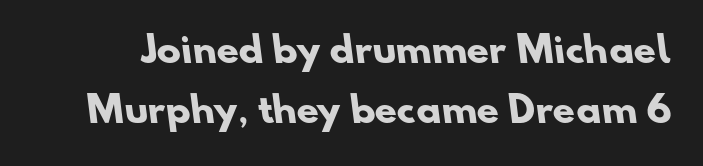
Q: Is the text bold? A: Yes.
Q: Is the typeface a serif or a sans-serif typeface? A: Sans-serif.
Q: Is the text underlined? A: No.
Q: Is the spacing between letters normal or unusually wide? A: Normal.
Q: Is the spacing between lines tight, normal or loose? A: Normal.
Q: Width (condensed, normal, or wide)? A: Normal.
Q: Stroke contrast? A: Low.
Q: x-height? A: Small.
Q: Monospaced? A: No.
